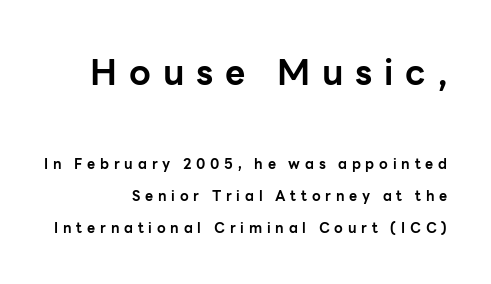
Q: Is the text bold? A: Yes.
Q: Is the text italic (slanted)? A: No, it is upright.
Q: Is the typeface a serif or a sans-serif typeface? A: Sans-serif.
Q: Is the text underlined? A: No.
Q: How is the paragraph aligned? A: Right-aligned.
Q: Is the spacing between letters normal or unusually wide? A: Unusually wide.
Q: Is the spacing between lines tight, normal or loose? A: Loose.
Q: Which block of text is set in a larger size, the first (top) or the second (bottom)? A: The first (top) one.
Q: Width (condensed, normal, or wide)? A: Normal.
Q: Stroke contrast? A: Low.
Q: x-height? A: Medium.
Q: Monospaced? A: No.
